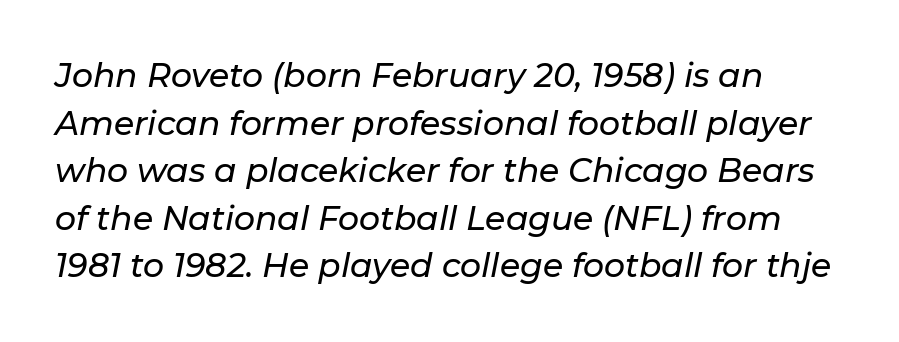
Q: Is the text italic (slanted)? A: Yes, it leans right by about 11 degrees.
Q: Is the text underlined? A: No.
Q: How is the paragraph aligned? A: Left-aligned.
Q: Is the spacing between letters normal or unusually wide? A: Normal.
Q: Is the spacing between lines tight, normal or loose? A: Normal.
Q: Width (condensed, normal, or wide)? A: Normal.
Q: Stroke contrast? A: Low.
Q: x-height? A: Medium.
Q: Monospaced? A: No.
